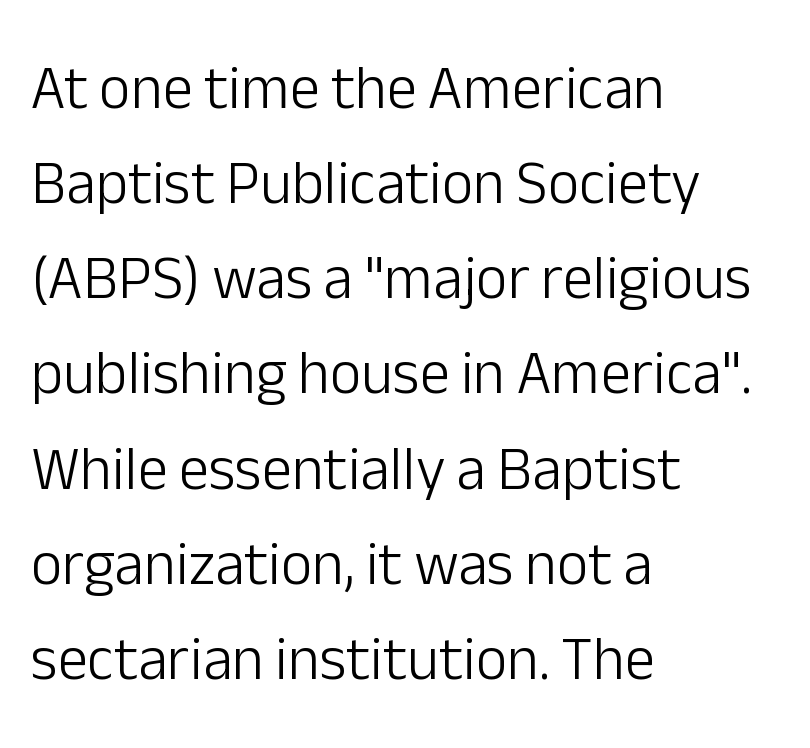
Observe the absence of serifs on each vertical stroke in this sample. A typesetter would call this leading conventional body-copy spacing. Each letter keeps its own natural width here, so spacing adapts to shape. The area under the type is left untouched. Posture: vertical. This rendering uses left alignment, leaving the right contour irregular.
